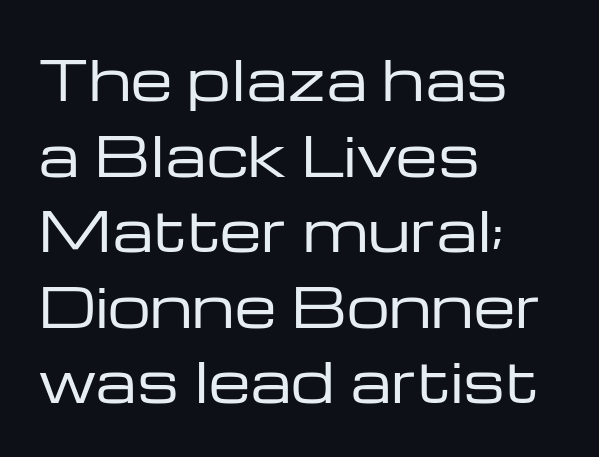
Heaviness? Minimal to ordinary, like unemphasized prose. Interline gaps are of average width in this sample. Character widths vary here, with narrow letters taking less room than wide ones. Typographically, this falls in the sans-serif category. The glyphs are unaccompanied by any horizontal stroke below them. Designer's note — italics off, roman on.
